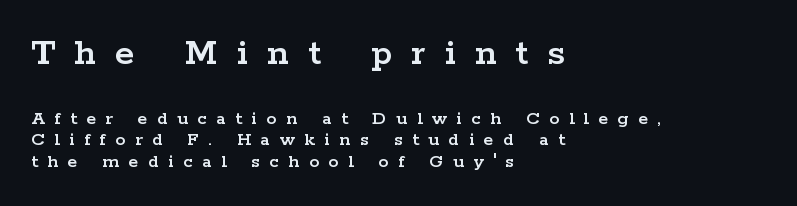
{"serif": "yes", "italic": "no", "width": "wide", "stroke_contrast": "low", "x_height": "medium", "monospaced": "no", "underline": "no", "align": "left", "line_spacing": "tight", "line_spacing_ratio": 1.09, "letter_spacing": "wide", "letter_spacing_em": 0.48, "larger_block": "first", "size_ratio": 2.0, "glyph_px": 40}
